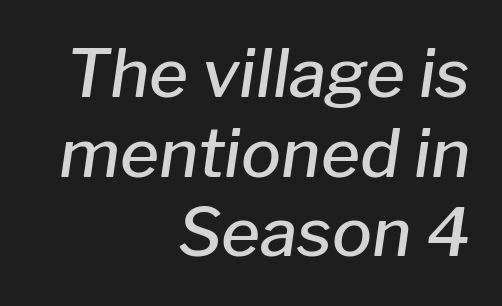
Q: Is the text bold? A: Semi-bold.
Q: Is the text italic (slanted)? A: Yes, it leans right by about 8 degrees.
Q: Is the text underlined? A: No.
Q: How is the paragraph aligned? A: Right-aligned.
Q: Is the spacing between letters normal or unusually wide? A: Normal.
Q: Width (condensed, normal, or wide)? A: Normal.
Q: Stroke contrast? A: Low.
Q: x-height? A: Medium.
Q: Monospaced? A: No.
